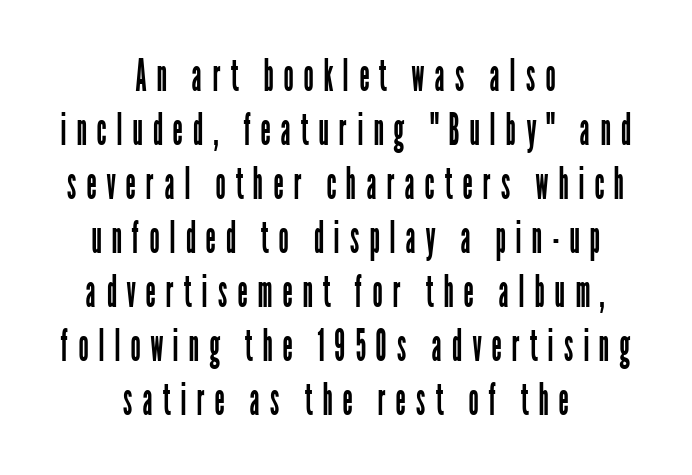
{"serif": "no", "italic": "no", "bold": "no", "weight": "regular", "width": "condensed", "stroke_contrast": "low", "x_height": "medium", "monospaced": "no", "underline": "no", "align": "center", "line_spacing_ratio": 1.2, "letter_spacing": "wide", "letter_spacing_em": 0.22, "glyph_px": 45}
